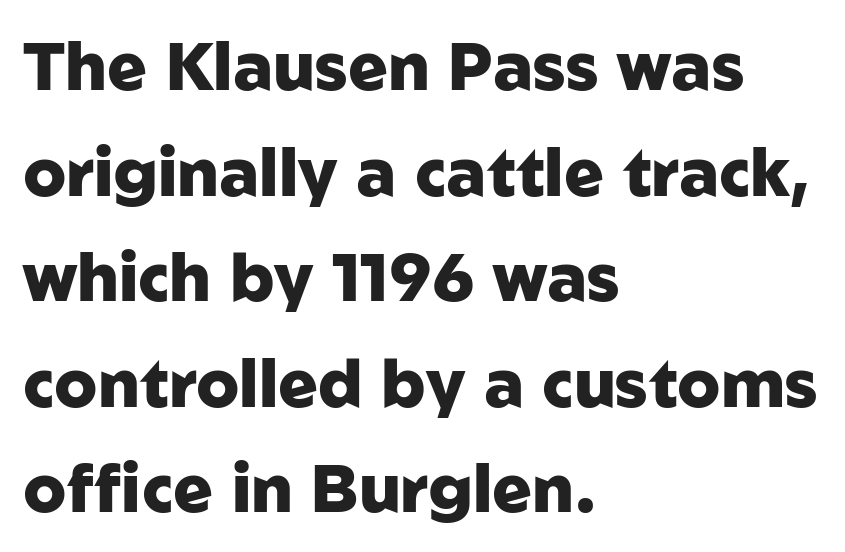
Character widths vary here, with narrow letters taking less room than wide ones. The rag falls on the right side of this text block. Anything drawn beneath the words? Only blank space. Unlike a traditional serif, this face leaves its strokes unadorned. Summary of weight: heavy, a full bold.
